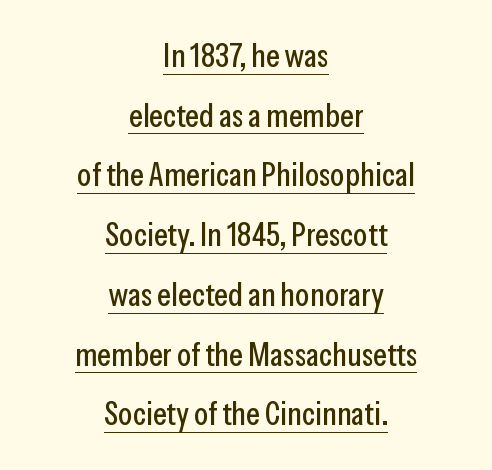
{"serif": "no", "italic": "no", "width": "condensed", "stroke_contrast": "low", "x_height": "medium", "monospaced": "no", "underline": "yes", "align": "center", "line_spacing_ratio": 1.81, "letter_spacing": "normal", "letter_spacing_em": 0.0, "glyph_px": 33}
